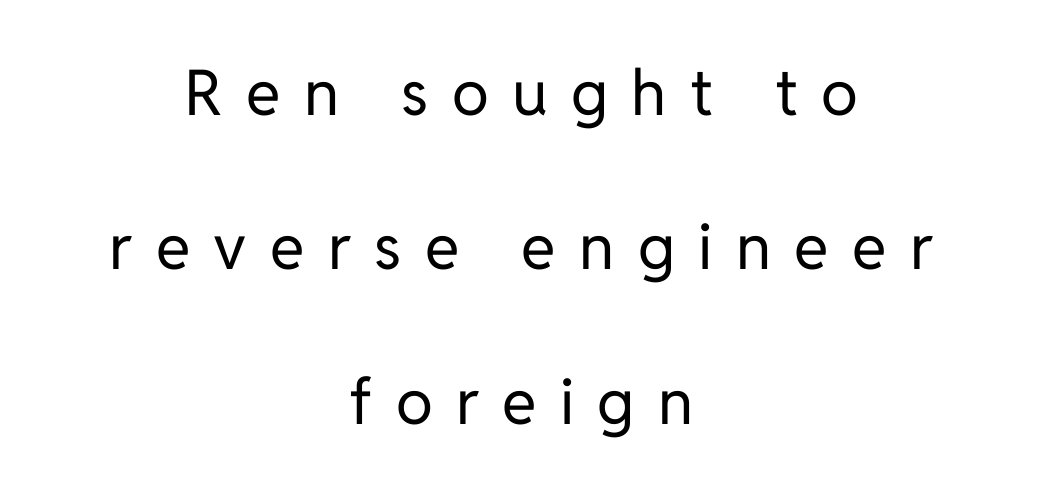
What stands out about the letter spacing? Its width — letters are far apart. This sample uses a sans-serif face. The baseline area is clear. A typesetter would call this leading open, well beyond the default. Bold? No — there's no thickening of the strokes.
